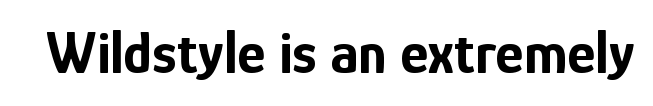
{"serif": "no", "italic": "no", "bold": "yes", "weight": "bold", "width": "condensed", "stroke_contrast": "low", "x_height": "medium", "monospaced": "no", "underline": "no", "letter_spacing": "normal", "letter_spacing_em": 0.0, "glyph_px": 60}
